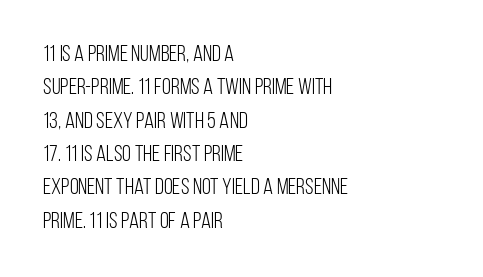
The image shows 23 px text type, upright; set left-aligned, normal line spacing (1.45x), normal letter spacing, not underlined.
